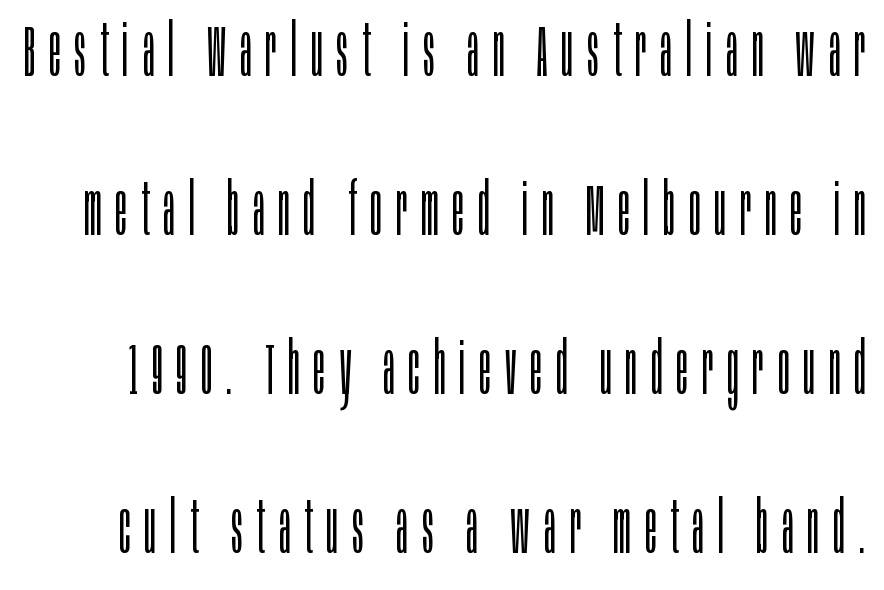
Q: Is the text bold? A: No.
Q: Is the text italic (slanted)? A: No, it is upright.
Q: Is the typeface a serif or a sans-serif typeface? A: Sans-serif.
Q: Is the text underlined? A: No.
Q: Is the spacing between lines tight, normal or loose? A: Loose.
Q: Width (condensed, normal, or wide)? A: Condensed.
Q: Stroke contrast? A: Low.
Q: x-height? A: Large.
Q: Monospaced? A: No.
